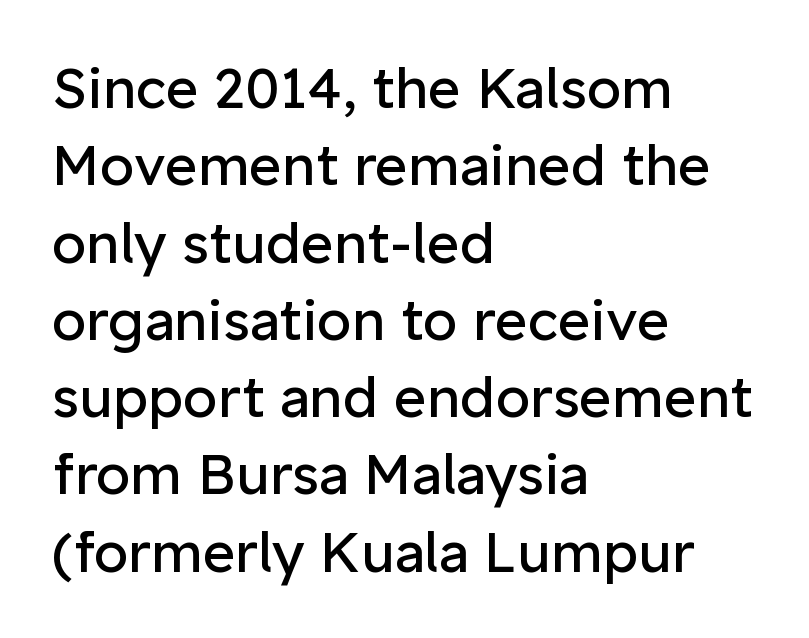
The image shows 56 px regular-weight sans-serif type, upright; set left-aligned, normal line spacing (1.38x), normal letter spacing, not underlined; low stroke contrast and a medium x-height.
